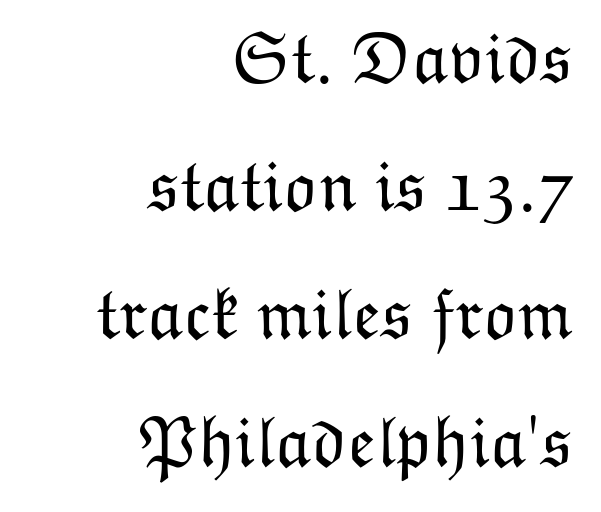
The image shows 72 px light type, upright; set right-aligned, line spacing 1.78x, normal letter spacing, not underlined; low stroke contrast and a medium x-height.
